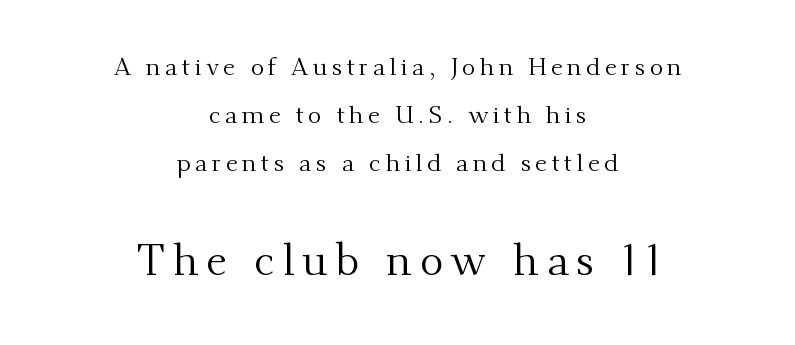
{"serif": "yes", "italic": "no", "bold": "no", "weight": "regular", "width": "normal", "stroke_contrast": "medium", "x_height": "small", "monospaced": "no", "underline": "no", "align": "center", "line_spacing": "loose", "line_spacing_ratio": 1.92, "larger_block": "second", "size_ratio": 1.76, "glyph_px": 44}
